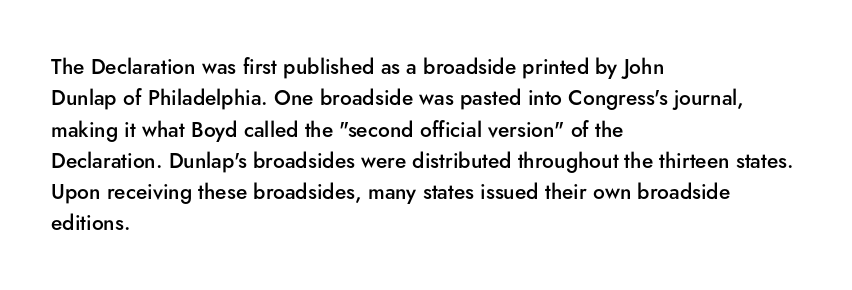
The image shows 21 px text type, upright; set left-aligned, normal line spacing (1.49x), normal letter spacing, not underlined.
